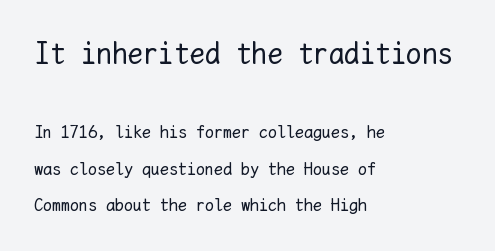
The image shows 31 px regular-weight type, upright, monospaced; set left-aligned, loose line spacing (2.02x), normal letter spacing, not underlined; the first (top) block is 1.72x larger; low stroke contrast and a medium x-height.
